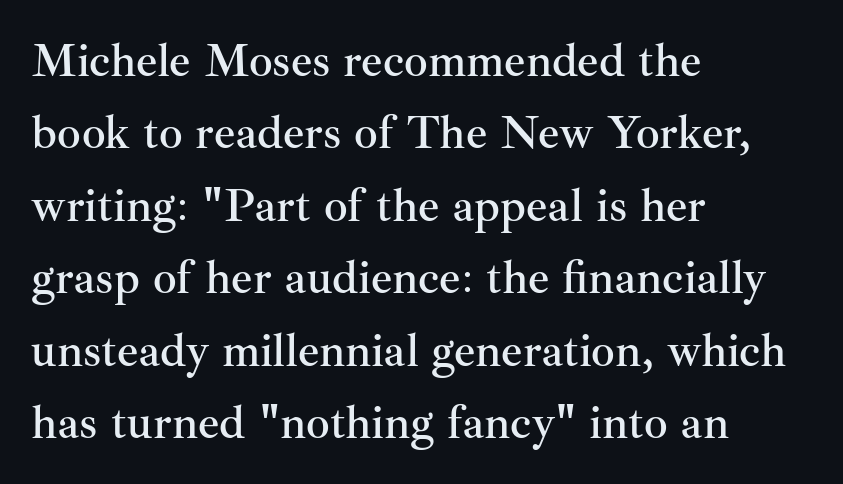
Q: Is the text italic (slanted)? A: No, it is upright.
Q: Is the typeface a serif or a sans-serif typeface? A: Serif.
Q: Is the text underlined? A: No.
Q: How is the paragraph aligned? A: Left-aligned.
Q: Is the spacing between letters normal or unusually wide? A: Normal.
Q: Is the spacing between lines tight, normal or loose? A: Normal.
Q: Width (condensed, normal, or wide)? A: Normal.
Q: Stroke contrast? A: Medium.
Q: x-height? A: Small.
Q: Monospaced? A: No.
